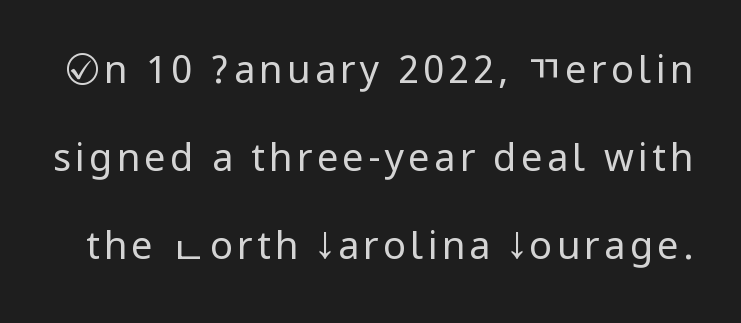
The image shows 38 px regular-weight, condensed sans-serif type, upright; set loose line spacing (2.31x), not underlined; low stroke contrast.
